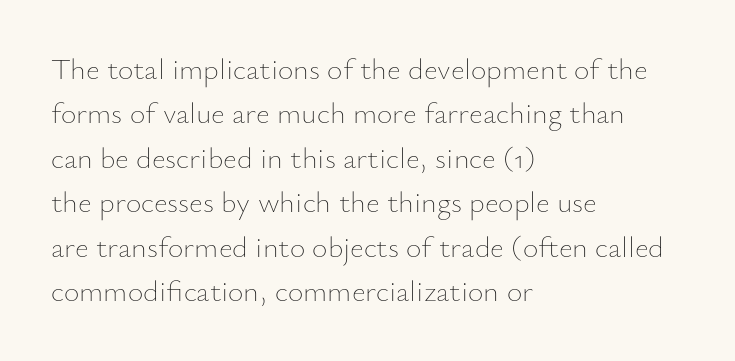
The letters stand upright; this is a roman face. The passage shown is typed in a proportional face where columns would drift. Nothing unusual about the tracking: characters are spaced as the font intends. The weight would be labelled regular, book, light, or lighter still.
